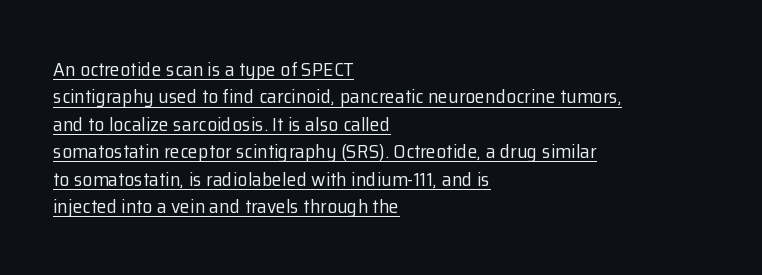
Posture: straight, roman, zero tilt. Baseline-to-baseline distance is the conventional proportion of letter height. The compositor pushed each line to the left boundary. Each word holds together tightly as a unit, with standard inter-letter gaps. Underlining? Definitely there.
